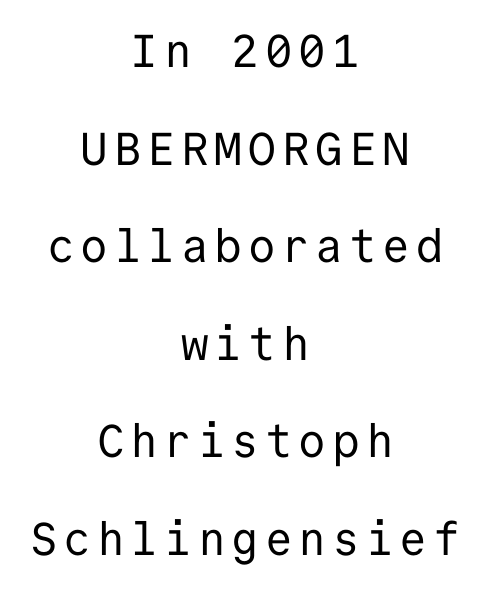
The image shows 46 px regular-weight sans-serif type, upright, monospaced; set centered, loose line spacing (2.12x), not underlined; low stroke contrast and a medium x-height.
